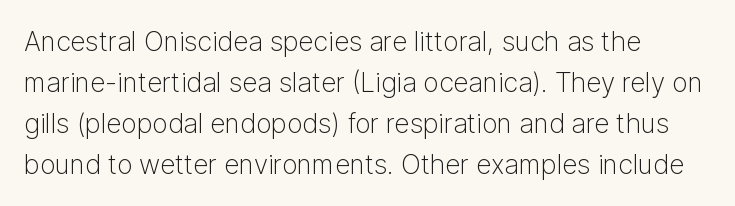
On a weight scale, this lands at 450 or below. The passage shown has conventional tracking throughout. A normal amount of white space separates one row of letters from the next. The rag falls on the right side of this text block.
